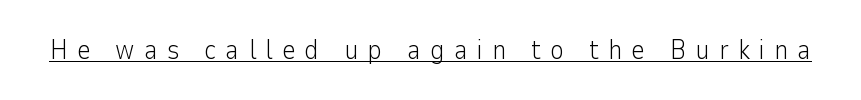
The letters stand upright; this is a roman face. The passage shown is underscored from start to finish. The passage shown is not bold in any degree. Words appear elongated and porous because spacing is wide.
